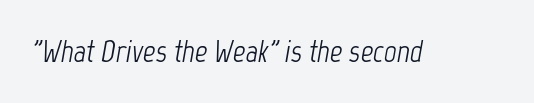
The image shows 31 px light, condensed type, italic (leaning right); set normal letter spacing, not underlined; low stroke contrast and a medium x-height.
